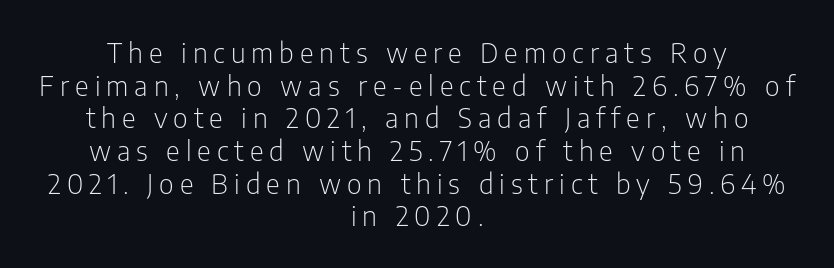
Unbolded letterforms with no extra heft. Letters rest on an invisible, unmarked baseline. Compared with typical body copy, the letter spacing here is much looser. It's the straight-up-and-down kind of type. The lines are quadded center.
